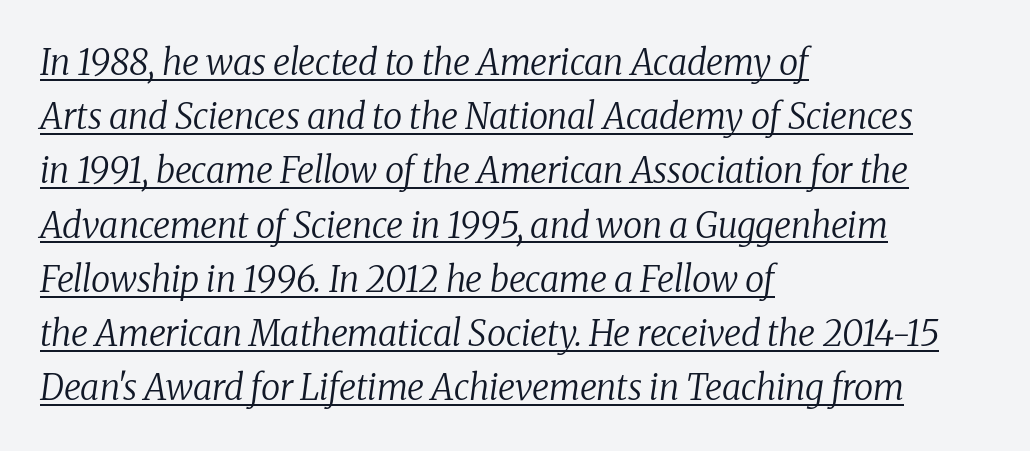
The image shows 35 px regular-weight serif type, italic (leaning right); set left-aligned, normal line spacing (1.55x), normal letter spacing, underlined; low stroke contrast and a medium x-height.
